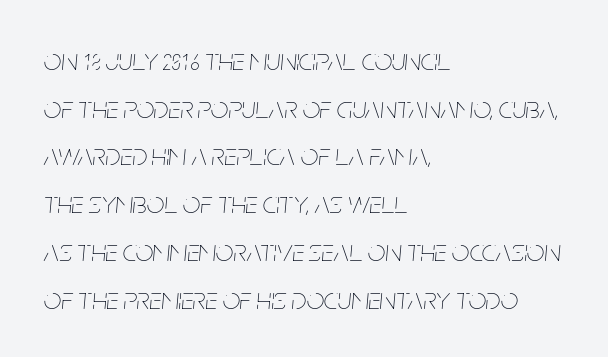
The image shows 31 px thin, condensed type, italic (leaning right); set left-aligned, normal line spacing (1.54x), normal letter spacing, not underlined; low stroke contrast and a large x-height.
